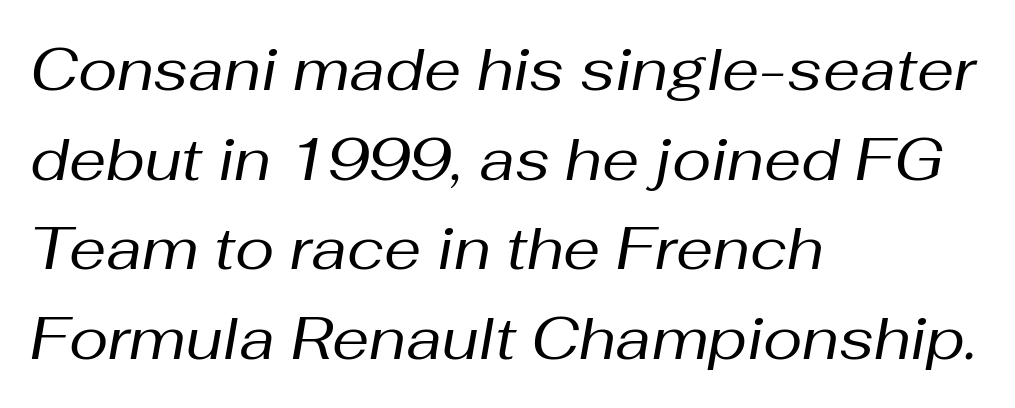
Q: Is the text bold? A: No.
Q: Is the text italic (slanted)? A: Yes, it leans right by about 10 degrees.
Q: Is the text underlined? A: No.
Q: How is the paragraph aligned? A: Left-aligned.
Q: Is the spacing between letters normal or unusually wide? A: Normal.
Q: Is the spacing between lines tight, normal or loose? A: Normal.
Q: Width (condensed, normal, or wide)? A: Normal.
Q: Stroke contrast? A: Medium.
Q: x-height? A: Medium.
Q: Monospaced? A: No.
